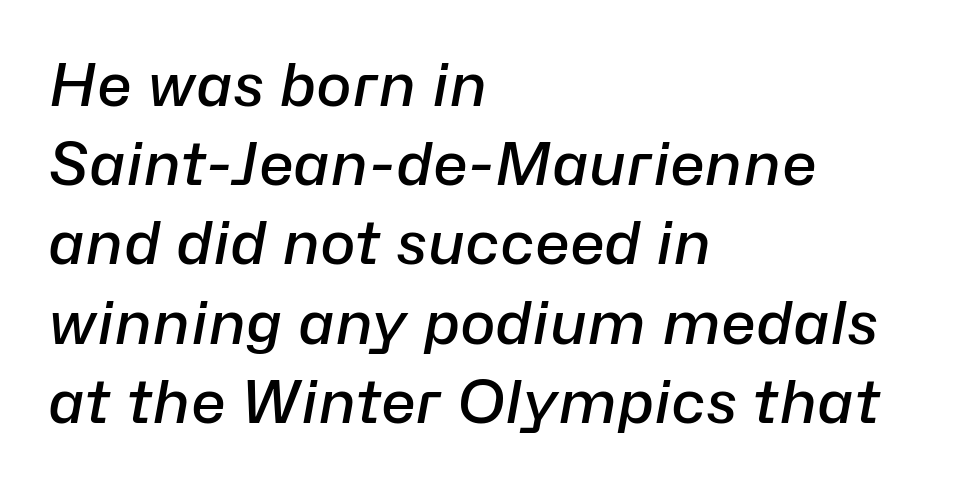
Q: Is the text bold? A: Semi-bold.
Q: Is the text italic (slanted)? A: Yes, it leans right by about 10 degrees.
Q: Is the text underlined? A: No.
Q: How is the paragraph aligned? A: Left-aligned.
Q: Is the spacing between letters normal or unusually wide? A: Normal.
Q: Is the spacing between lines tight, normal or loose? A: Normal.
Q: Width (condensed, normal, or wide)? A: Normal.
Q: Stroke contrast? A: Low.
Q: x-height? A: Medium.
Q: Monospaced? A: No.
